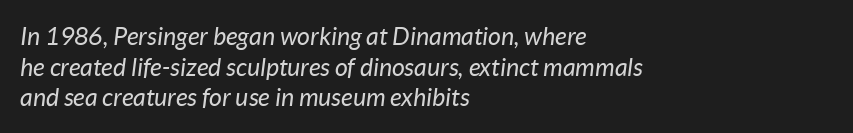
Q: Is the text bold? A: No.
Q: Is the text italic (slanted)? A: Yes, it leans right by about 7 degrees.
Q: Is the text underlined? A: No.
Q: How is the paragraph aligned? A: Left-aligned.
Q: Is the spacing between letters normal or unusually wide? A: Normal.
